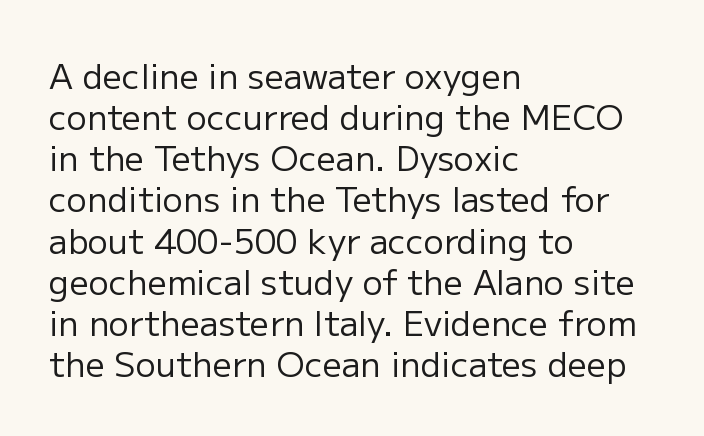
The image shows 34 px regular-weight sans-serif type, upright; set left-aligned, line spacing 1.21x, normal letter spacing, not underlined; low stroke contrast and a medium x-height.
